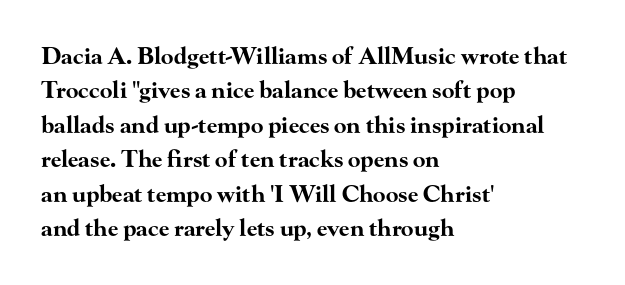
Is the letter spacing exaggerated? No — it looks like the ordinary default. Reading down the block, your eye returns to a fixed left position each line. Heavy-handed strokes throughout: this text is bold. Just letters on the line, the space beneath them empty. Baseline-to-baseline distance is the conventional proportion of letter height. A roman cut, with each character standing at attention.
